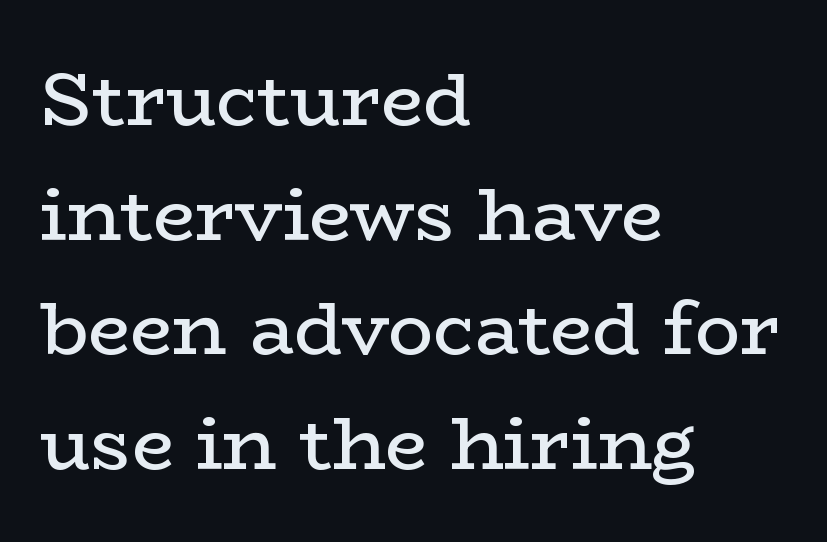
{"serif": "yes", "italic": "no", "bold": "no", "weight": "regular", "width": "wide", "stroke_contrast": "low", "x_height": "medium", "monospaced": "no", "underline": "no", "align": "left", "line_spacing": "normal", "line_spacing_ratio": 1.53, "letter_spacing": "normal", "letter_spacing_em": 0.0, "glyph_px": 75}
